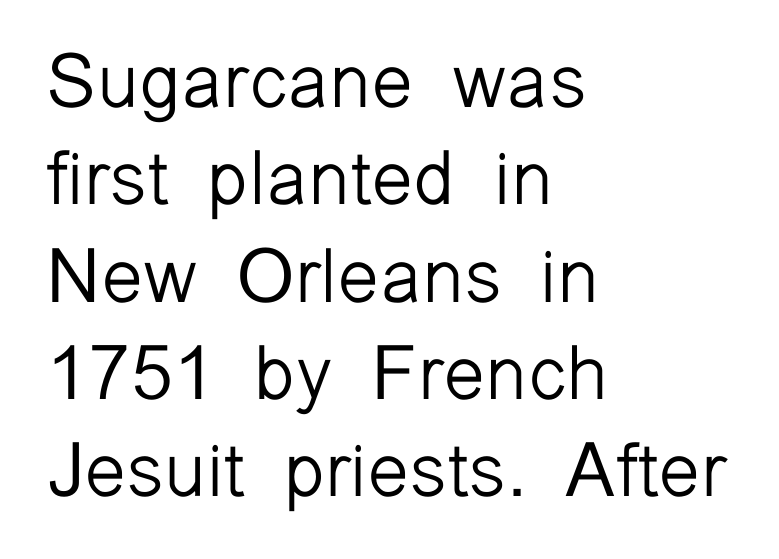
Each word holds together tightly as a unit, with standard inter-letter gaps. Only glyphs here, with clear space below each row. The text was rendered using a sans face with plain stroke endings. These lines sit exactly where default settings would place them. The strokes are not fattened; the text isn't bold. A typesetter would mark this as roman, not italic.
